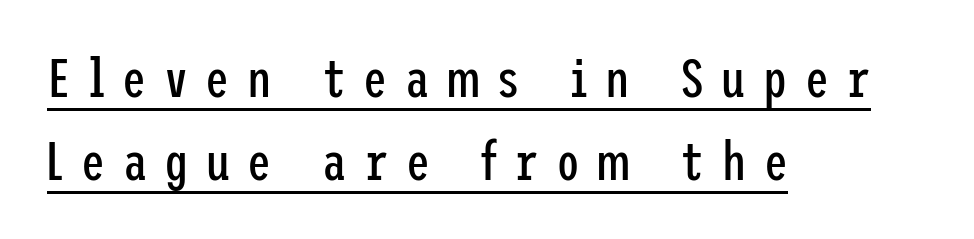
The image shows 54 px regular-weight, condensed sans-serif type, upright; set left-aligned, normal line spacing (1.53x), unusually wide letter spacing (+0.32 em), underlined; low stroke contrast and a medium x-height.
